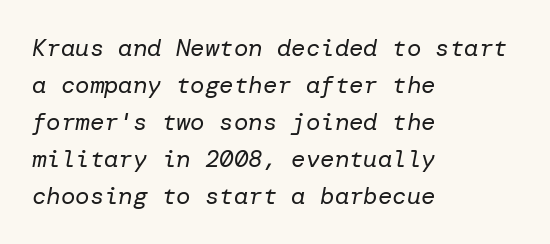
These lines were composed using italics. Summary of weight: not heavy and not bold. Spacing between characters is what you'd get straight out of the box. Summary of vertical rhythm: regular, with standard interline spacing. Casual observation: everything's shoved over to the left.
